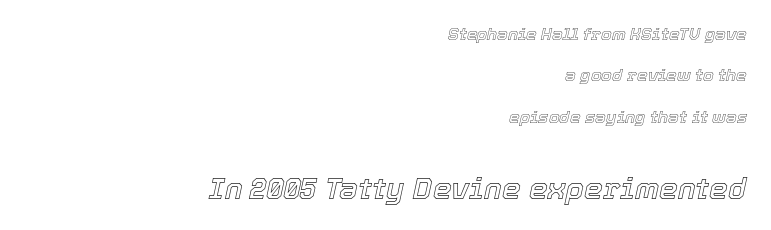
The type is set solid horizontally, with unmodified tracking. Descenders hang freely into open space. Look at the glyph heights: the lower group is clearly the bigger setting. You could not count columns in this text — the font is proportionally spaced. These lines stand farther apart than default settings would place them.
